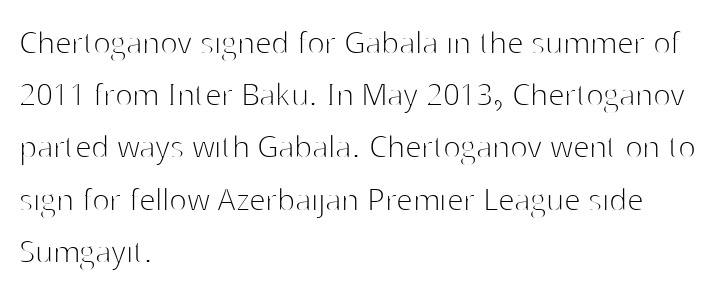
Beneath every word, the page is bare. What stands out about the letter spacing? Nothing — it is the standard amount. Whoever set this chose a conventional vertical rhythm. These lines are rendered in a variable-pitch font. The glyphs in this specimen are sans serif.
